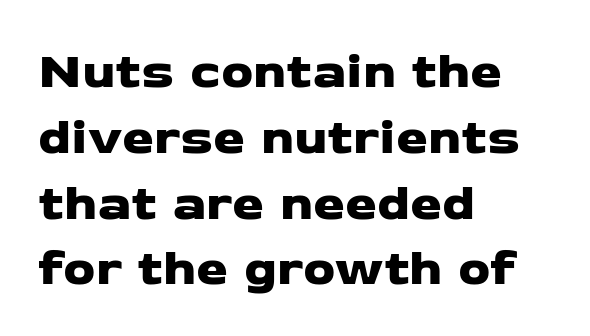
Q: Is the typeface a serif or a sans-serif typeface? A: Sans-serif.
Q: Is the text underlined? A: No.
Q: How is the paragraph aligned? A: Left-aligned.
Q: Is the spacing between letters normal or unusually wide? A: Normal.
Q: Is the spacing between lines tight, normal or loose? A: Normal.
Q: Width (condensed, normal, or wide)? A: Wide.
Q: Stroke contrast? A: Low.
Q: x-height? A: Medium.
Q: Monospaced? A: No.
